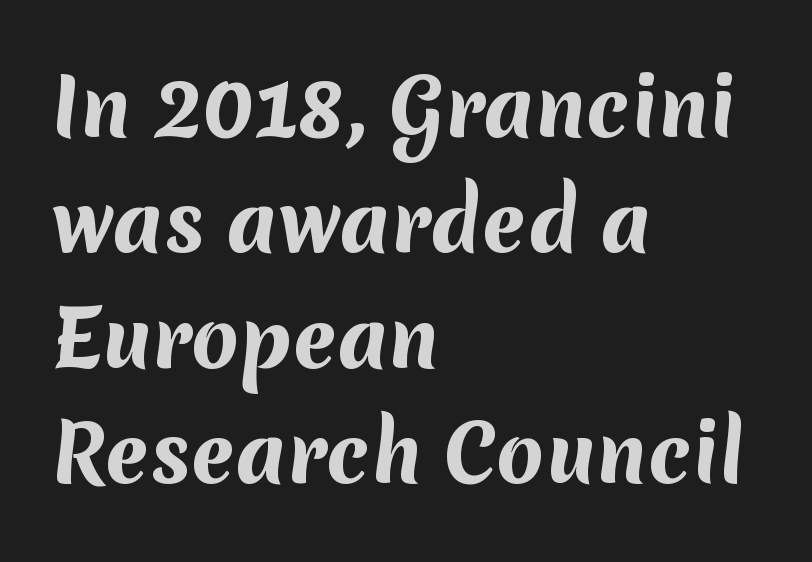
{"serif": "no", "bold": "yes", "weight": "bold", "width": "normal", "stroke_contrast": "medium", "x_height": "medium", "monospaced": "no", "underline": "no", "align": "left", "line_spacing": "normal", "line_spacing_ratio": 1.48, "letter_spacing": "normal", "letter_spacing_em": 0.0, "glyph_px": 78}
